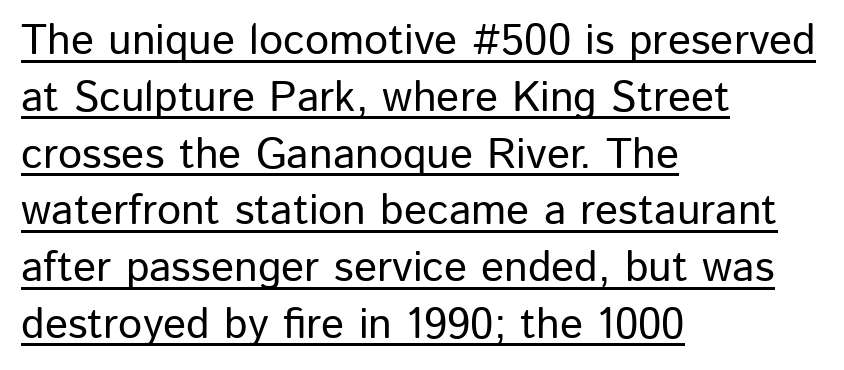
Q: Is the text italic (slanted)? A: No, it is upright.
Q: Is the typeface a serif or a sans-serif typeface? A: Sans-serif.
Q: Is the text underlined? A: Yes.
Q: How is the paragraph aligned? A: Left-aligned.
Q: Is the spacing between letters normal or unusually wide? A: Normal.
Q: Is the spacing between lines tight, normal or loose? A: Normal.
Q: Width (condensed, normal, or wide)? A: Normal.
Q: Stroke contrast? A: Low.
Q: x-height? A: Medium.
Q: Monospaced? A: No.
